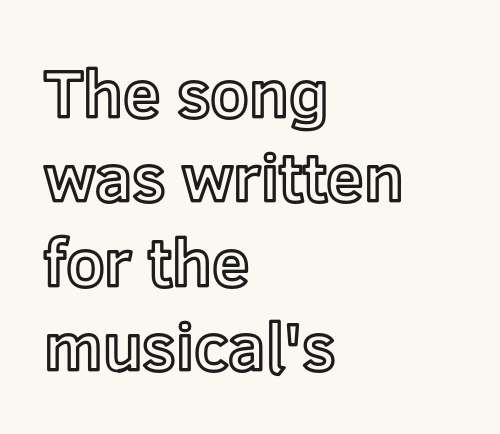
{"italic": "no", "width": "normal", "x_height": "medium", "monospaced": "no", "underline": "no", "align": "left", "line_spacing": "normal", "line_spacing_ratio": 1.26, "letter_spacing": "normal", "letter_spacing_em": 0.0, "glyph_px": 67}
